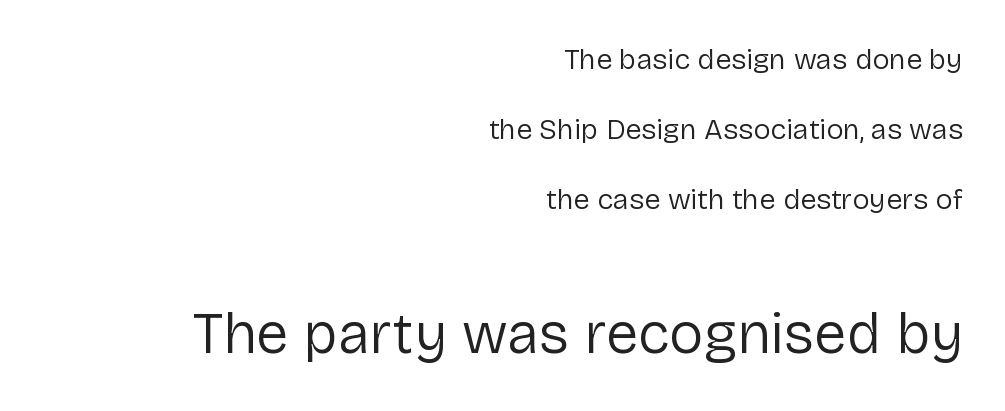
Q: Is the text bold? A: No.
Q: Is the text italic (slanted)? A: No, it is upright.
Q: Is the typeface a serif or a sans-serif typeface? A: Sans-serif.
Q: Is the text underlined? A: No.
Q: How is the paragraph aligned? A: Right-aligned.
Q: Is the spacing between letters normal or unusually wide? A: Normal.
Q: Is the spacing between lines tight, normal or loose? A: Loose.
Q: Which block of text is set in a larger size, the first (top) or the second (bottom)? A: The second (bottom) one.
Q: Width (condensed, normal, or wide)? A: Normal.
Q: Stroke contrast? A: Low.
Q: x-height? A: Medium.
Q: Monospaced? A: No.
